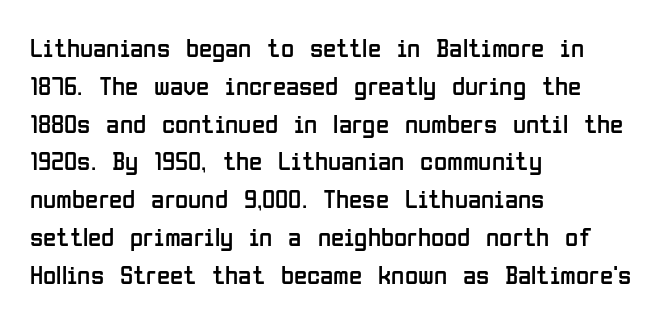
Short note: letters normally spaced. These lines are set flush left with a ragged right edge. The passage shown is not bold in any degree. Rows of type keep a routine distance in the vertical direction. This is the regular roman posture of the typeface.
